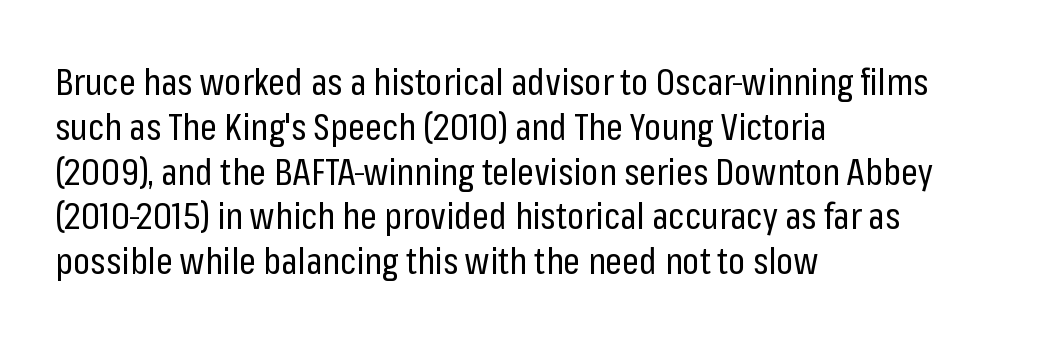
The image shows 37 px regular-weight, condensed sans-serif type, upright; set left-aligned, line spacing 1.21x, normal letter spacing, not underlined; low stroke contrast and a medium x-height.
